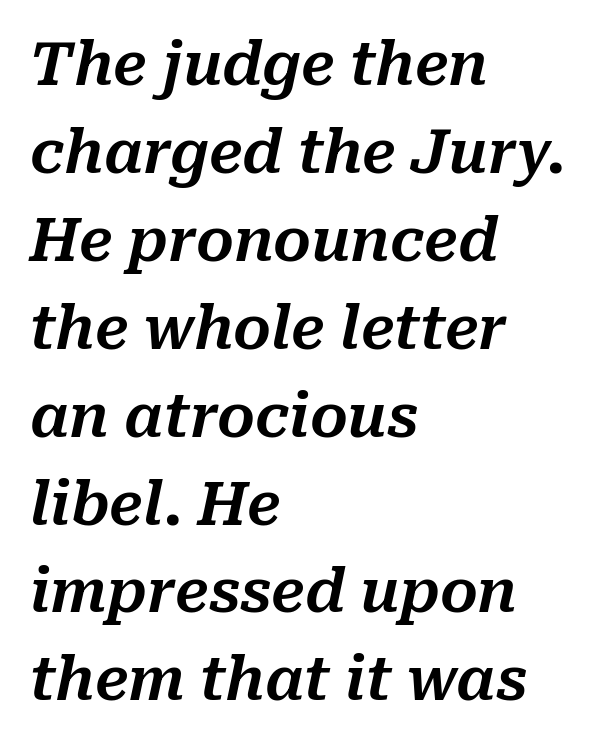
Q: Is the text italic (slanted)? A: Yes, it leans right by about 10 degrees.
Q: Is the text underlined? A: No.
Q: How is the paragraph aligned? A: Left-aligned.
Q: Is the spacing between letters normal or unusually wide? A: Normal.
Q: Is the spacing between lines tight, normal or loose? A: Normal.
Q: Width (condensed, normal, or wide)? A: Normal.
Q: Stroke contrast? A: Medium.
Q: x-height? A: Medium.
Q: Monospaced? A: No.
